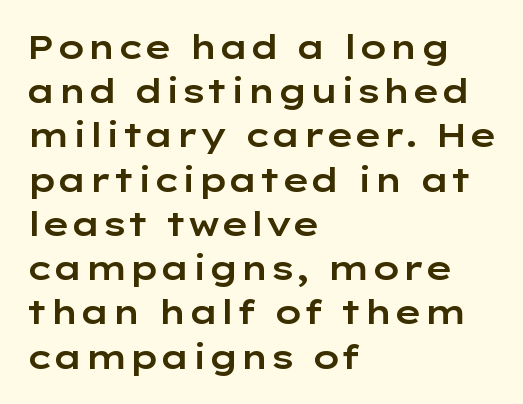
How would I describe the line gaps? Plain and ordinary. The face used here is proportionally spaced, like ordinary book or web type. Posture: straight, roman, zero tilt. The rag falls on the right side of this text block.
